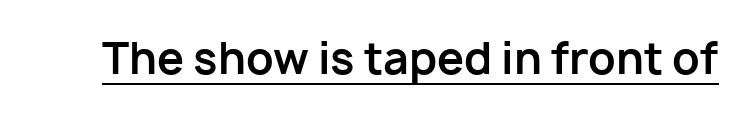
{"serif": "no", "italic": "no", "bold": "yes", "weight": "bold", "width": "normal", "stroke_contrast": "low", "x_height": "medium", "monospaced": "no", "underline": "yes", "letter_spacing": "normal", "letter_spacing_em": 0.0, "glyph_px": 43}
